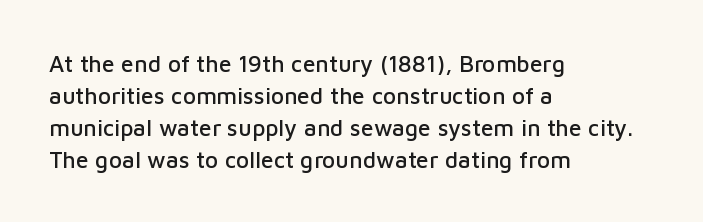
The image shows 23 px text type, upright; set left-aligned, normal line spacing (1.39x), normal letter spacing, not underlined.
